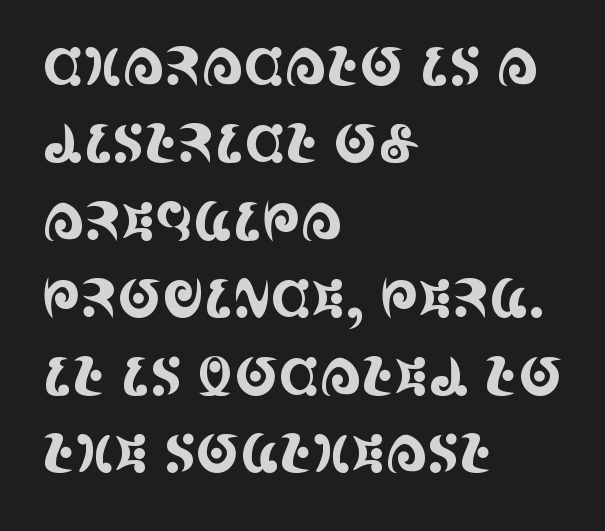
{"serif": "yes", "italic": "no", "width": "condensed", "x_height": "large", "monospaced": "no", "underline": "no", "align": "left", "line_spacing": "normal", "line_spacing_ratio": 1.49, "letter_spacing": "normal", "letter_spacing_em": 0.0, "glyph_px": 52}
